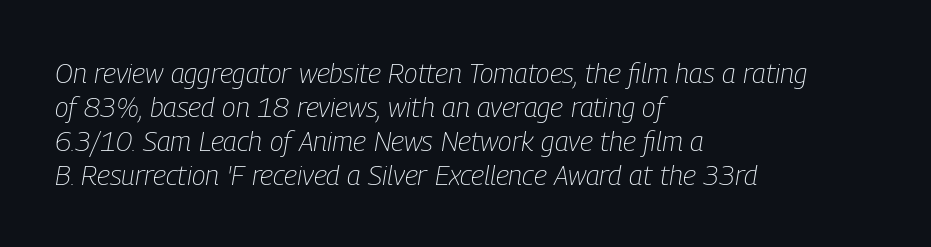
The image shows 28 px light, condensed type, italic (leaning right); set left-aligned, line spacing 1.21x, normal letter spacing, not underlined; low stroke contrast and a medium x-height.
